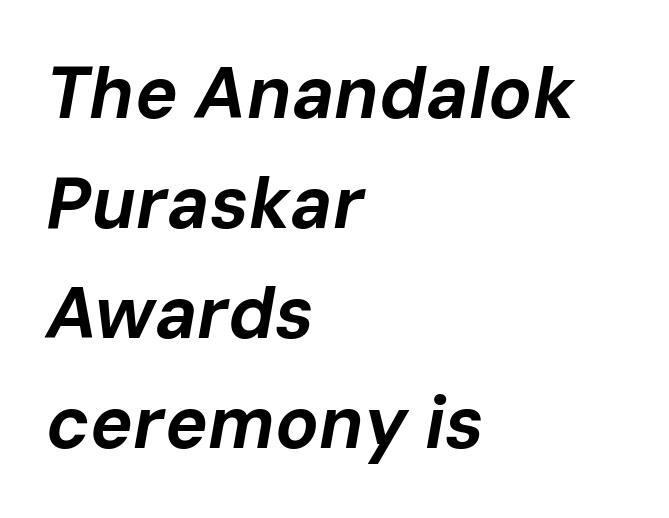
{"italic": "yes", "lean": "right", "slant_degrees": 10, "bold": "yes", "weight": "bold", "width": "normal", "stroke_contrast": "low", "x_height": "medium", "monospaced": "no", "underline": "no", "align": "left", "line_spacing": "normal", "line_spacing_ratio": 1.53, "letter_spacing": "normal", "letter_spacing_em": 0.0, "glyph_px": 72}
